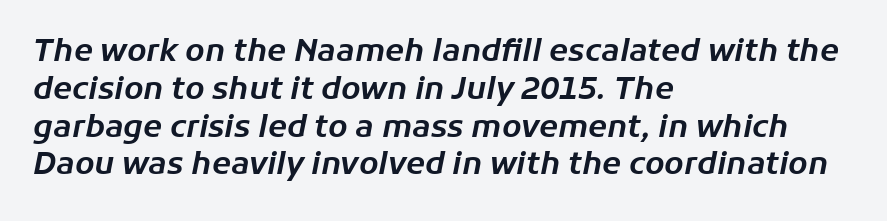
If you drew a line through each stem, it would be angled. If you drew a ruler down the left edge, every line would touch it. Proportional: the letters do not fall into vertical columns. Nothing unusual about the tracking: characters are spaced as the font intends. The specimen omits any rule beneath the text block's lines.
